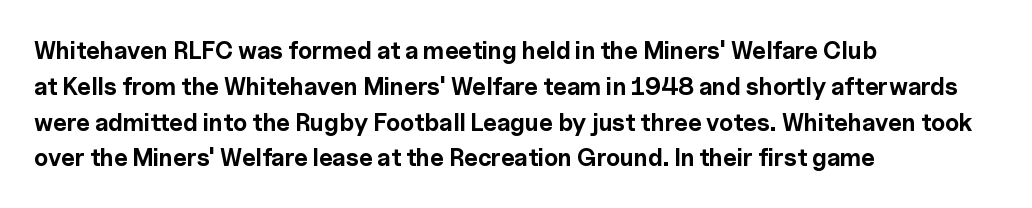
{"italic": "no", "bold": "yes", "underline": "no", "align": "left", "line_spacing": "normal", "line_spacing_ratio": 1.49, "letter_spacing": "normal", "letter_spacing_em": 0.0, "glyph_px": 24}
